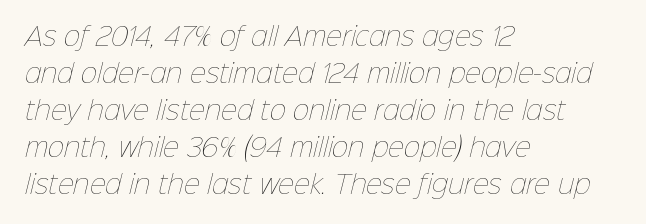
Q: Is the text bold? A: No.
Q: Is the text underlined? A: No.
Q: How is the paragraph aligned? A: Left-aligned.
Q: Is the spacing between letters normal or unusually wide? A: Normal.
Q: Is the spacing between lines tight, normal or loose? A: Normal.
